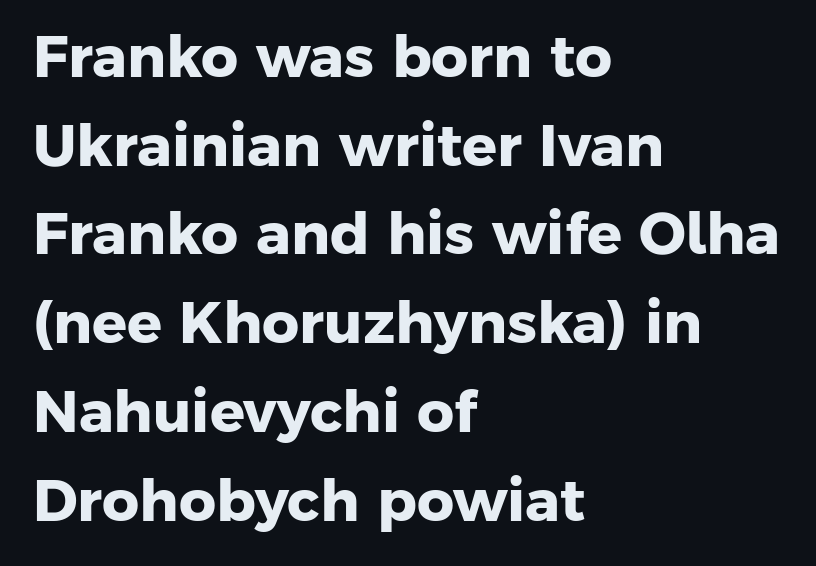
Typeset ragged right — the left edge is the straight one. Clear beneath every line of the passage. I'd call this a sans setting — the letters go barefoot. Each glyph is drawn with heavy, bold strokes. The letters sit at their default tracking, neither squeezed nor spread.
